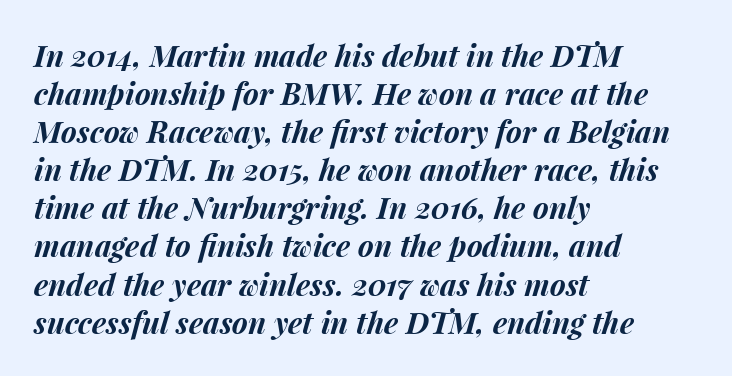
Q: Is the text bold? A: Yes.
Q: Is the text italic (slanted)? A: Yes, it leans right by about 15 degrees.
Q: Is the text underlined? A: No.
Q: How is the paragraph aligned? A: Left-aligned.
Q: Is the spacing between letters normal or unusually wide? A: Normal.
Q: Is the spacing between lines tight, normal or loose? A: Normal.
Q: Width (condensed, normal, or wide)? A: Normal.
Q: Stroke contrast? A: Medium.
Q: x-height? A: Medium.
Q: Monospaced? A: No.
